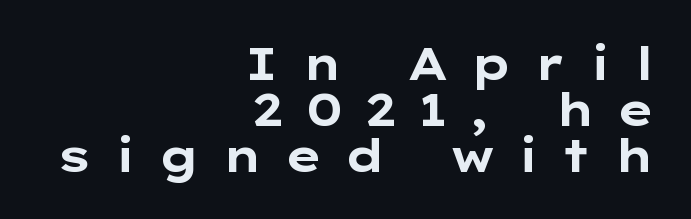
{"serif": "no", "italic": "no", "bold": "yes", "weight": "bold", "width": "wide", "stroke_contrast": "low", "x_height": "medium", "monospaced": "no", "underline": "no", "align": "right", "line_spacing": "tight", "line_spacing_ratio": 1.02, "letter_spacing": "wide", "letter_spacing_em": 0.46, "glyph_px": 45}
